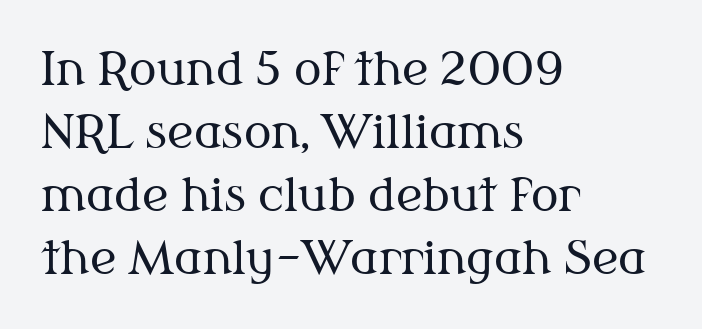
Is the type heavy? It reads as light-to-regular instead. The letters advance in unequal steps, a hallmark of proportional type. A student would call this left alignment; a typographer would say flush left, rag right. Observe the ordinary spacing: letters are neighbours, not strangers.
